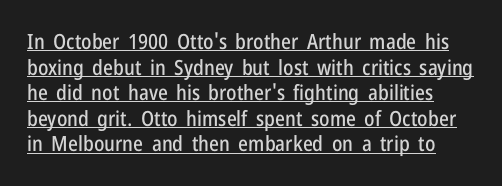
Q: Is the text italic (slanted)? A: No, it is upright.
Q: Is the text underlined? A: Yes.
Q: Is the spacing between letters normal or unusually wide? A: Normal.
